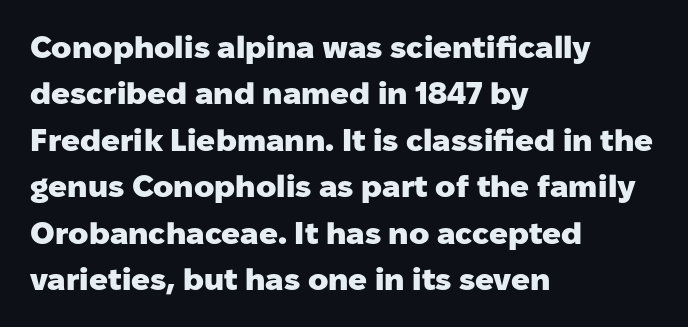
The axis of the letterforms is exactly vertical. Nothing unusual about the tracking: characters are spaced as the font intends. Regarding leading, the lines here are spaced in the standard way. The face used here is proportionally spaced, like ordinary book or web type. The characters look thick and weighty, a clear bold. Unlike a traditional serif, this face leaves its strokes unadorned.
